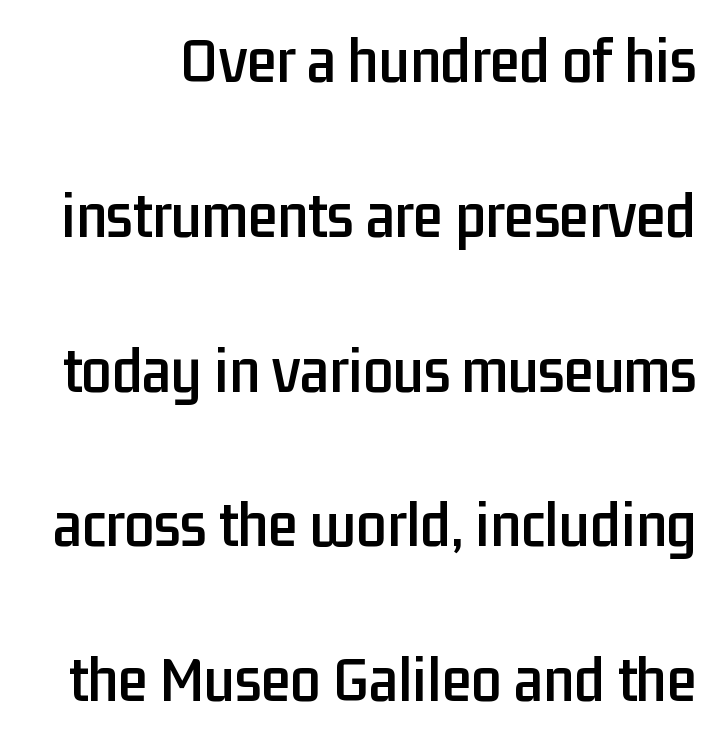
{"serif": "no", "italic": "no", "width": "condensed", "stroke_contrast": "low", "x_height": "medium", "monospaced": "no", "underline": "no", "line_spacing": "loose", "line_spacing_ratio": 2.31, "letter_spacing": "normal", "letter_spacing_em": 0.0, "glyph_px": 67}
